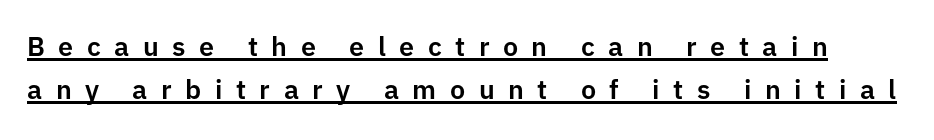
The image shows 27 px text type, upright; set normal line spacing (1.6x), unusually wide letter spacing (+0.5 em), underlined.
